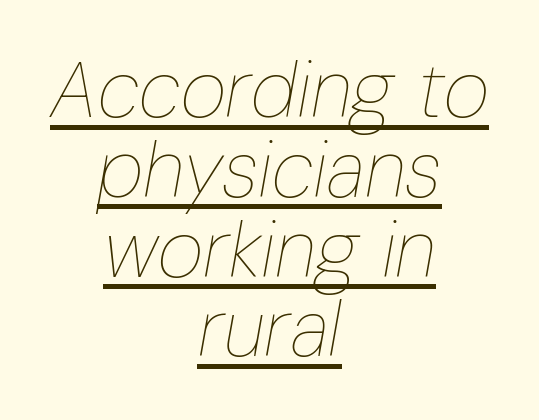
The image shows 79 px thin, condensed type, italic (leaning right); set centered, tight line spacing (1.01x), normal letter spacing, underlined; low stroke contrast and a medium x-height.
